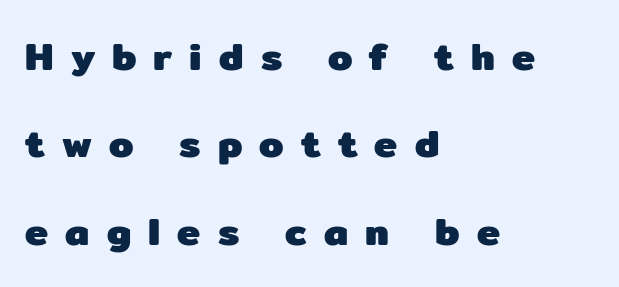
The image shows 39 px heavy sans-serif type, upright; set left-aligned, loose line spacing (2.24x), unusually wide letter spacing (+0.44 em), not underlined; low stroke contrast and a medium x-height.
